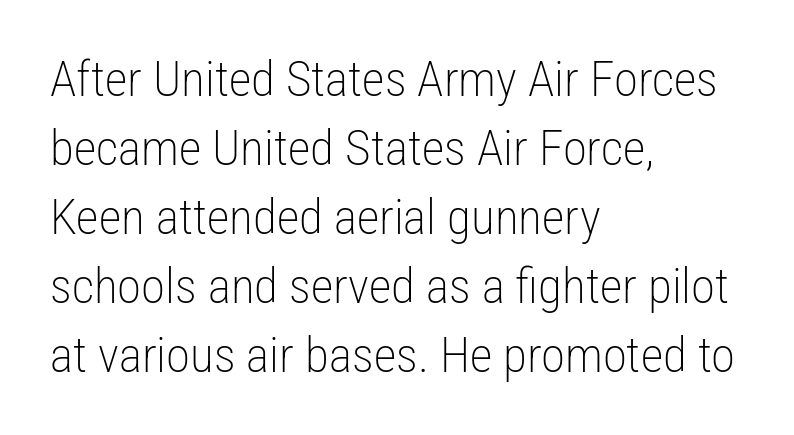
Q: Is the text bold? A: No.
Q: Is the text italic (slanted)? A: No, it is upright.
Q: Is the typeface a serif or a sans-serif typeface? A: Sans-serif.
Q: Is the text underlined? A: No.
Q: How is the paragraph aligned? A: Left-aligned.
Q: Is the spacing between letters normal or unusually wide? A: Normal.
Q: Is the spacing between lines tight, normal or loose? A: Normal.
Q: Width (condensed, normal, or wide)? A: Condensed.
Q: Stroke contrast? A: Low.
Q: x-height? A: Medium.
Q: Monospaced? A: No.
